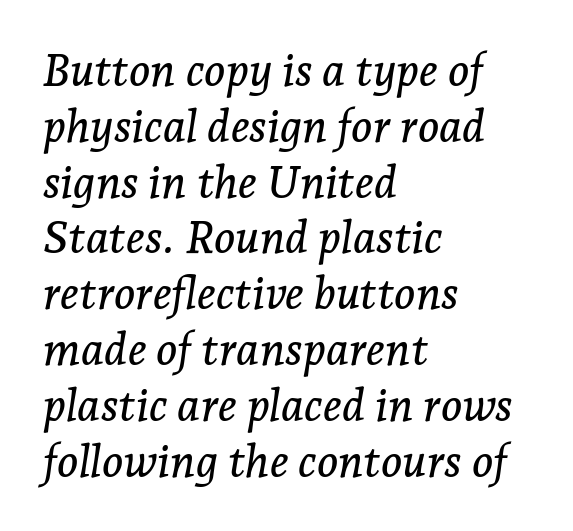
Q: Is the text italic (slanted)? A: Yes, it leans right by about 7 degrees.
Q: Is the typeface a serif or a sans-serif typeface? A: Serif.
Q: Is the text underlined? A: No.
Q: How is the paragraph aligned? A: Left-aligned.
Q: Is the spacing between letters normal or unusually wide? A: Normal.
Q: Width (condensed, normal, or wide)? A: Normal.
Q: Stroke contrast? A: Low.
Q: x-height? A: Medium.
Q: Monospaced? A: No.
